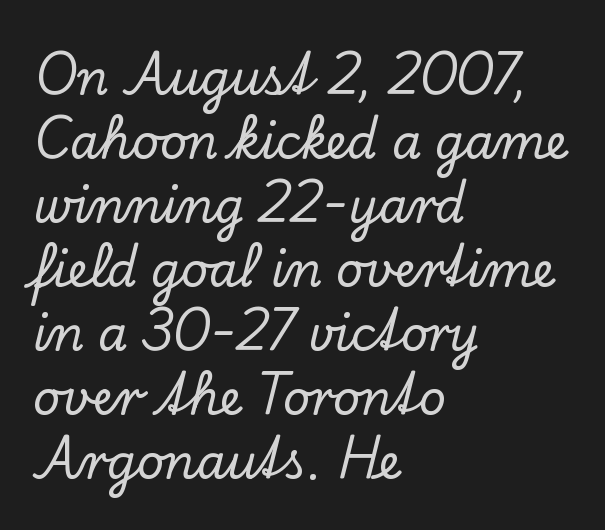
A typesetter would call this proportional, since set widths differ per character. Honestly, there is no underline to notice here at all. The ragged edge is on the right, which tells us the setting is flush left. Standard letterfit; no display-style spreading of the glyphs.
